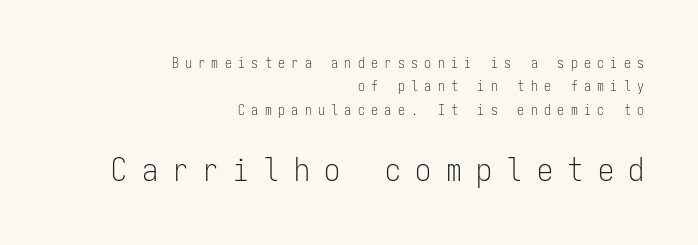
A typesetter would call this monospace, since all characters share one set width. Small over large — that's the arrangement of the two blocks here. The setting favours the right margin, as signatures and pull-quotes sometimes do. Each new line begins a customary step beneath the previous one. The face used here is rendered with a markedly widened letterfit. Anything drawn beneath the words? Only blank space.
